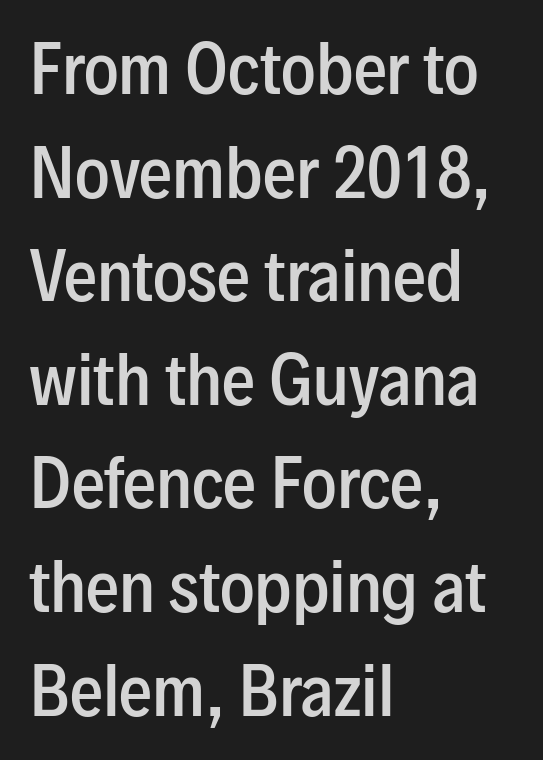
Every letter is mildly thick-stroked: semibold rather than bold. Horizontal bands of white between lines are of average thickness. A classic flush-left, rag-right setting is used for this passage. Bare-footed words on every line. The typography opts for an upright posture over an oblique one.
